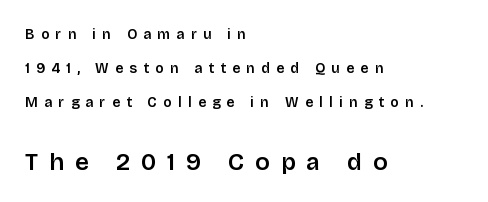
The image shows 24 px text type, upright; set left-aligned, loose line spacing (2.44x), unusually wide letter spacing (+0.45 em), not underlined; the second (bottom) block is 1.71x larger.
